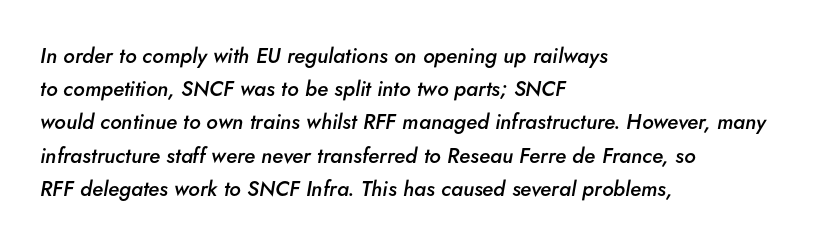
{"italic": "yes", "lean": "right", "slant_degrees": 5, "bold": "semi", "underline": "no", "align": "left", "line_spacing": "normal", "line_spacing_ratio": 1.58, "letter_spacing": "normal", "letter_spacing_em": 0.0, "glyph_px": 21}
